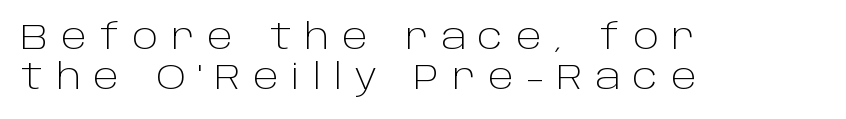
Q: Is the text bold? A: No.
Q: Is the text italic (slanted)? A: No, it is upright.
Q: Is the typeface a serif or a sans-serif typeface? A: Sans-serif.
Q: Is the text underlined? A: No.
Q: How is the paragraph aligned? A: Left-aligned.
Q: Is the spacing between letters normal or unusually wide? A: Unusually wide.
Q: Is the spacing between lines tight, normal or loose? A: Tight.
Q: Width (condensed, normal, or wide)? A: Normal.
Q: Stroke contrast? A: Low.
Q: x-height? A: Large.
Q: Monospaced? A: No.
